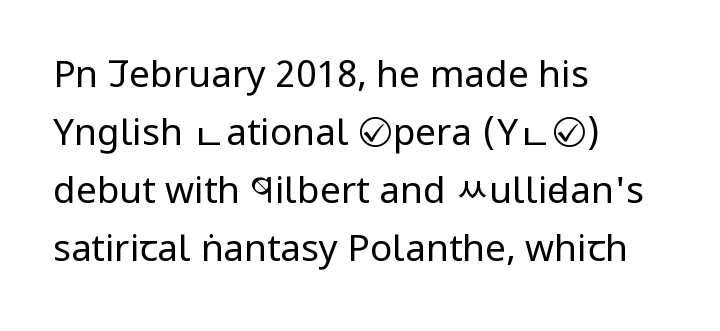
The image shows 37 px regular-weight, condensed sans-serif type, upright; set left-aligned, normal line spacing (1.57x), normal letter spacing, not underlined; low stroke contrast and a large x-height.
